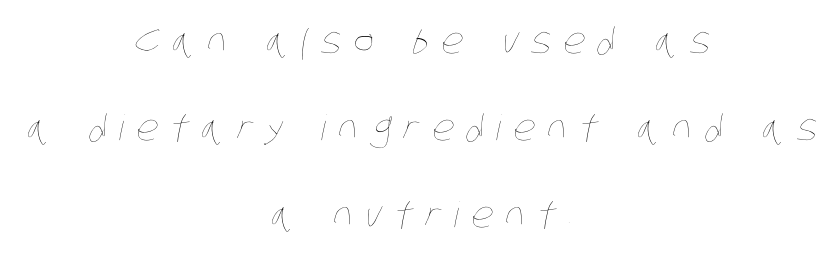
{"bold": "no", "weight": "thin", "width": "condensed", "stroke_contrast": "low", "x_height": "large", "monospaced": "no", "underline": "no", "align": "center", "line_spacing": "loose", "line_spacing_ratio": 2.48, "letter_spacing": "wide", "letter_spacing_em": 0.35, "glyph_px": 35}
